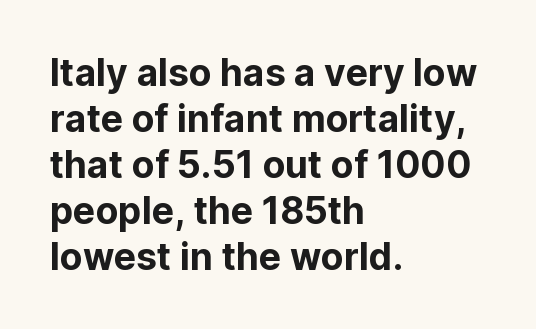
The image shows 37 px sans-serif type, upright; set left-aligned, line spacing 1.24x, normal letter spacing, not underlined; low stroke contrast and a medium x-height.
